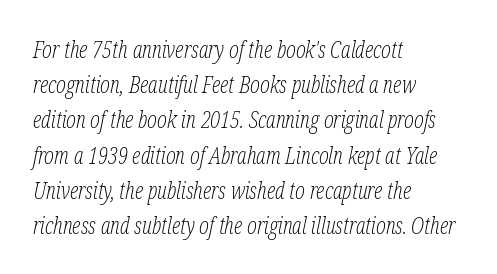
Stems here are at most as thick as an everyday book face. Evenly set lines give the paragraph a standard silhouette. The text block is weighted toward the left margin, trailing off unevenly rightward. The space beneath each line is pristine and unruled. The axis of the letterforms is tilted away from vertical.
